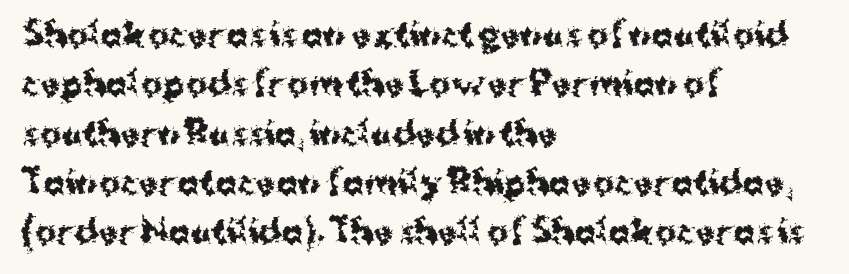
The image shows 32 px bold sans-serif type, upright; set left-aligned, normal line spacing (1.54x), normal letter spacing, not underlined; medium stroke contrast and a medium x-height.
